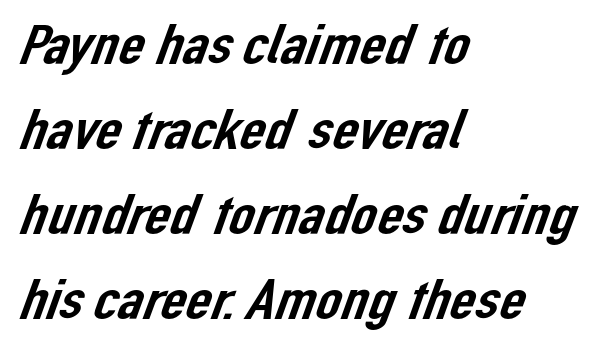
{"serif": "no", "width": "normal", "stroke_contrast": "low", "x_height": "medium", "monospaced": "no", "underline": "no", "align": "left", "line_spacing": "normal", "line_spacing_ratio": 1.49, "letter_spacing": "normal", "letter_spacing_em": 0.0, "glyph_px": 57}
